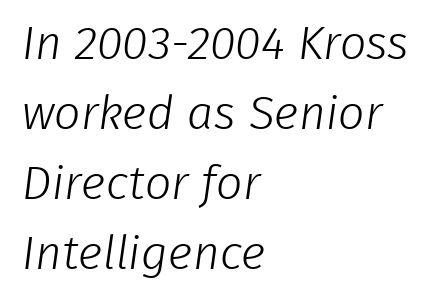
{"serif": "no", "bold": "no", "weight": "light", "width": "normal", "stroke_contrast": "low", "x_height": "medium", "monospaced": "no", "underline": "no", "align": "left", "line_spacing": "normal", "line_spacing_ratio": 1.49, "letter_spacing": "normal", "letter_spacing_em": 0.0, "glyph_px": 47}
